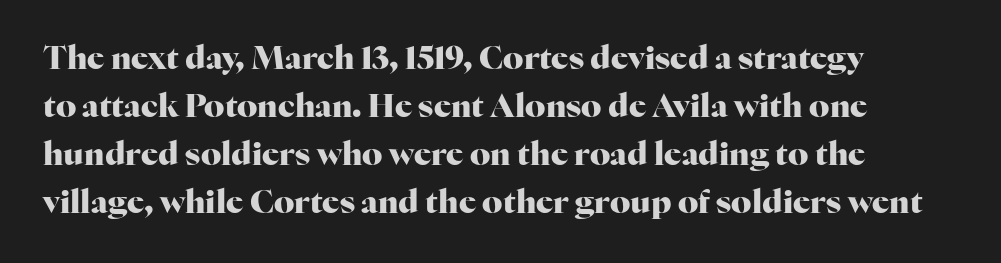
Q: Is the text bold? A: Yes.
Q: Is the text italic (slanted)? A: No, it is upright.
Q: Is the typeface a serif or a sans-serif typeface? A: Serif.
Q: Is the text underlined? A: No.
Q: How is the paragraph aligned? A: Left-aligned.
Q: Is the spacing between letters normal or unusually wide? A: Normal.
Q: Is the spacing between lines tight, normal or loose? A: Normal.
Q: Width (condensed, normal, or wide)? A: Normal.
Q: Stroke contrast? A: High.
Q: x-height? A: Medium.
Q: Monospaced? A: No.
